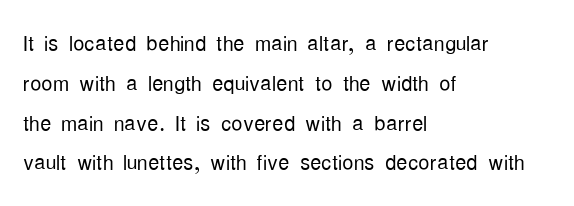
Q: Is the text bold? A: No.
Q: Is the text italic (slanted)? A: No, it is upright.
Q: Is the typeface a serif or a sans-serif typeface? A: Sans-serif.
Q: Is the text underlined? A: No.
Q: How is the paragraph aligned? A: Left-aligned.
Q: Is the spacing between letters normal or unusually wide? A: Normal.
Q: Is the spacing between lines tight, normal or loose? A: Normal.
Q: Width (condensed, normal, or wide)? A: Condensed.
Q: Stroke contrast? A: Low.
Q: x-height? A: Medium.
Q: Monospaced? A: No.
